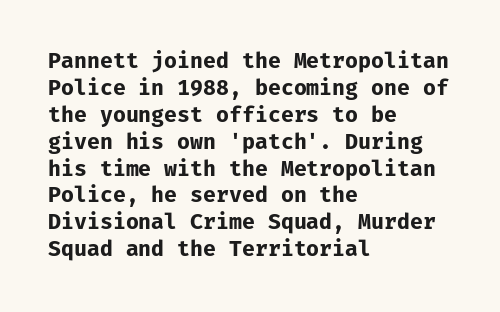
{"italic": "no", "bold": "yes", "underline": "no", "align": "left", "line_spacing": "normal", "line_spacing_ratio": 1.28, "letter_spacing": "normal", "letter_spacing_em": 0.0, "glyph_px": 21}
